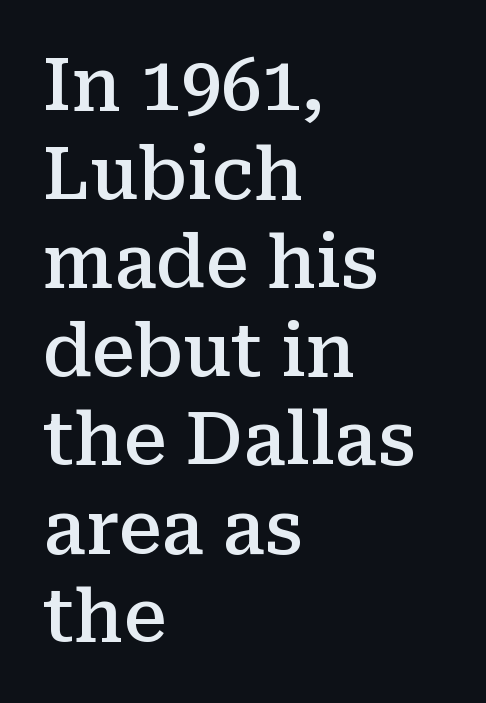
The image shows 72 px semibold serif type, upright; set left-aligned, line spacing 1.23x, normal letter spacing, not underlined; medium stroke contrast and a medium x-height.
